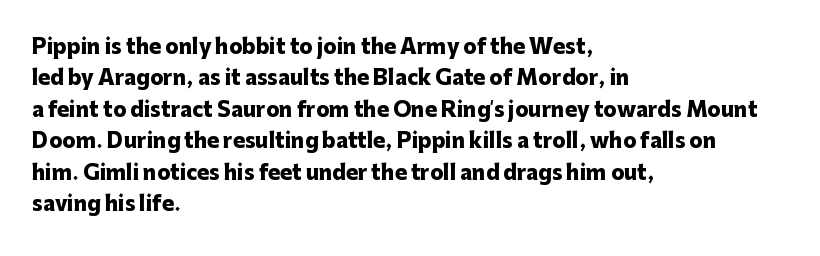
Ascenders rise straight up at ninety degrees. Just letters on the line, the space beneath them empty. Normally led — the rows are evenly, conventionally spaced. Here the glyphs are tracked normally, forming tight word shapes. The characters look thick and weighty, a clear bold.
